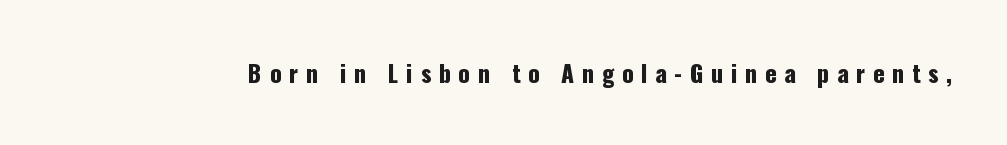
Q: Is the text italic (slanted)? A: No, it is upright.
Q: Is the text underlined? A: No.
Q: Is the spacing between letters normal or unusually wide? A: Unusually wide.
